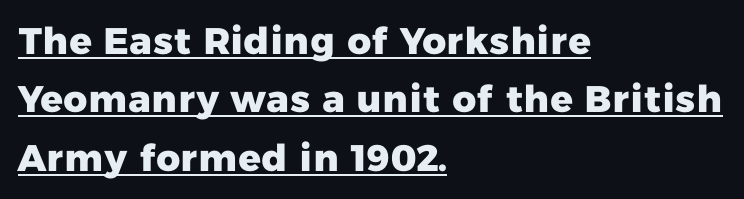
Q: Is the text bold? A: Yes.
Q: Is the typeface a serif or a sans-serif typeface? A: Sans-serif.
Q: Is the text underlined? A: Yes.
Q: How is the paragraph aligned? A: Left-aligned.
Q: Is the spacing between letters normal or unusually wide? A: Normal.
Q: Is the spacing between lines tight, normal or loose? A: Normal.
Q: Width (condensed, normal, or wide)? A: Normal.
Q: Stroke contrast? A: Low.
Q: x-height? A: Medium.
Q: Monospaced? A: No.
